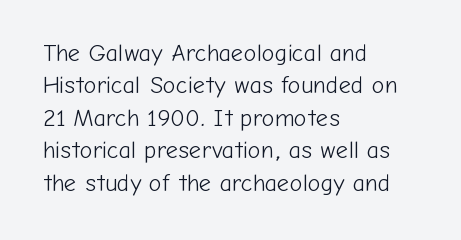
The image shows 24 px text type, upright; set left-aligned, normal line spacing (1.35x), normal letter spacing, not underlined.
